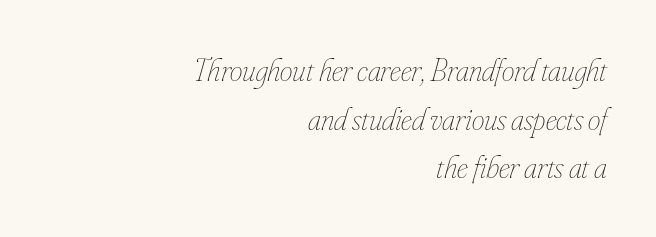
{"italic": "yes", "lean": "right", "slant_degrees": 16, "bold": "no", "weight": "thin", "width": "condensed", "stroke_contrast": "low", "x_height": "small", "monospaced": "no", "underline": "no", "align": "right", "line_spacing": "normal", "line_spacing_ratio": 1.52, "letter_spacing": "normal", "letter_spacing_em": 0.0, "glyph_px": 32}
